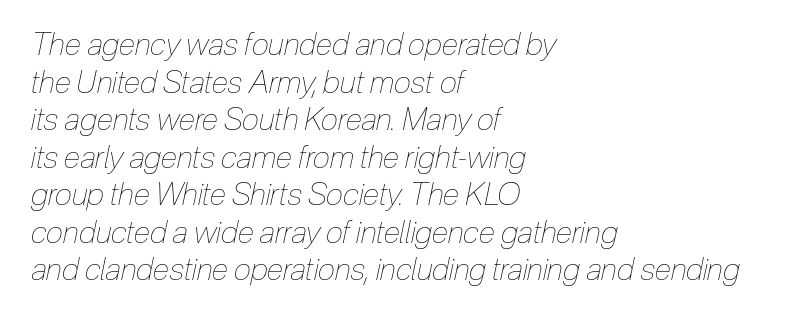
The image shows 31 px thin, condensed type, italic (leaning right); set left-aligned, line spacing 1.21x, normal letter spacing, not underlined; low stroke contrast and a medium x-height.
